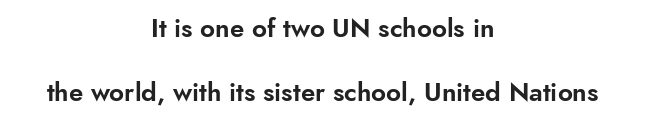
Nobody drew a line under any word here. Typeset on center — no edge is straight. Inter-character spacing is left at the font's built-in metrics. The type sits square on the baseline with zero lean. Each new line begins a long way beneath the previous one.
